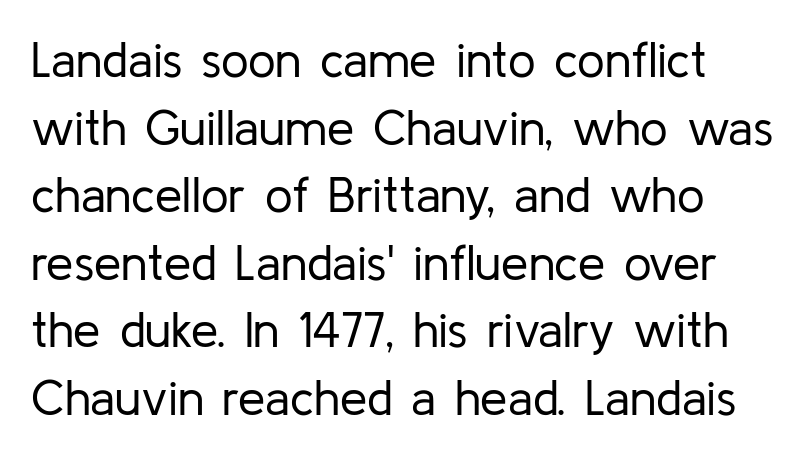
The image shows 49 px regular-weight sans-serif type, upright; set normal line spacing (1.38x), normal letter spacing, not underlined; low stroke contrast and a medium x-height.
